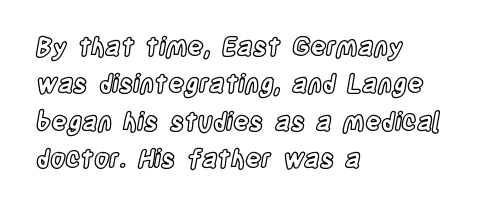
The image shows 25 px text type; set left-aligned, normal line spacing (1.5x), normal letter spacing, not underlined.
